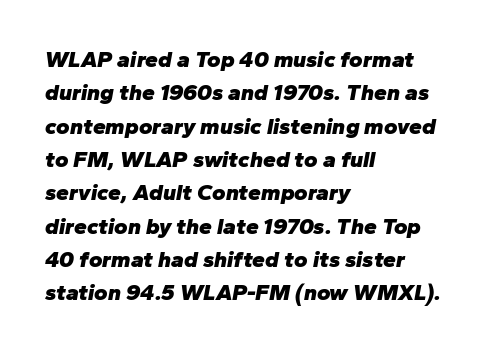
The image shows 23 px bold type, italic (leaning right); set left-aligned, normal line spacing (1.45x), normal letter spacing, not underlined.
